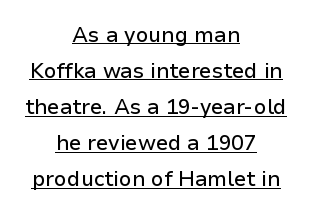
In designer terms, the underline attribute is active on this setting. The face used here is rendered with its standard letterfit. Posture: upright roman. Centered paragraph, ragged on both sides.
